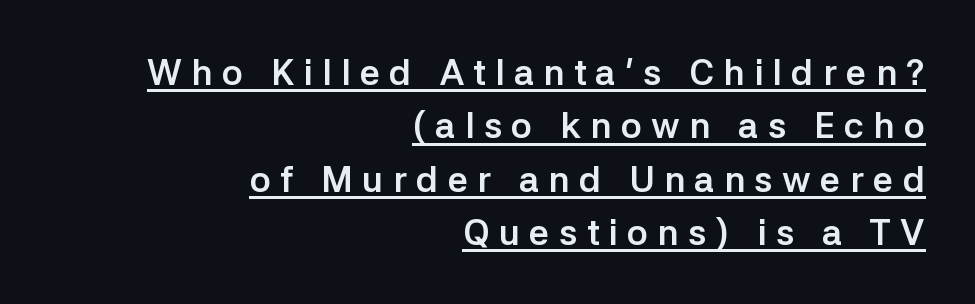
If you drew a line through each stem, it would be perfectly vertical. Underline: present. Is the type bold? Yes — the strokes are clearly thick and heavy. These lines are set flush right with a ragged left edge.
